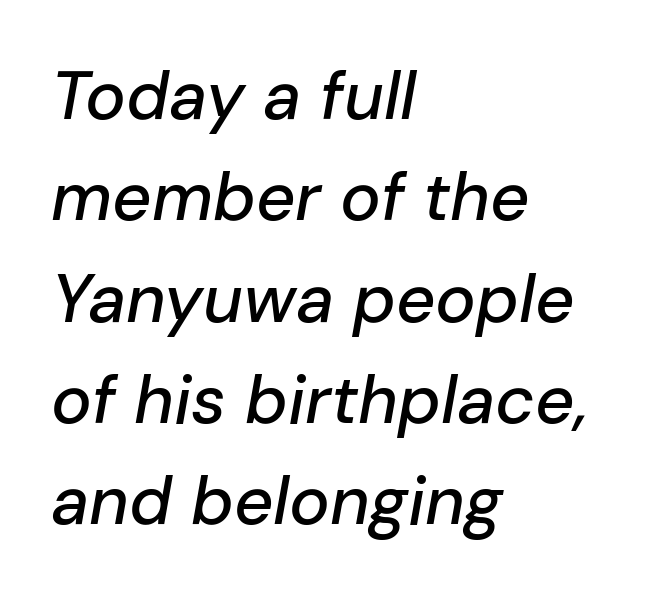
Check under the words: just untouched page. The paragraph has a hard left edge and a soft right edge. Here the designer chose a conventional face with non-uniform glyph widths. The vertical gap from one line to the next is medium. The type is set solid horizontally, with unmodified tracking. The font's italic variant was chosen for this text.
